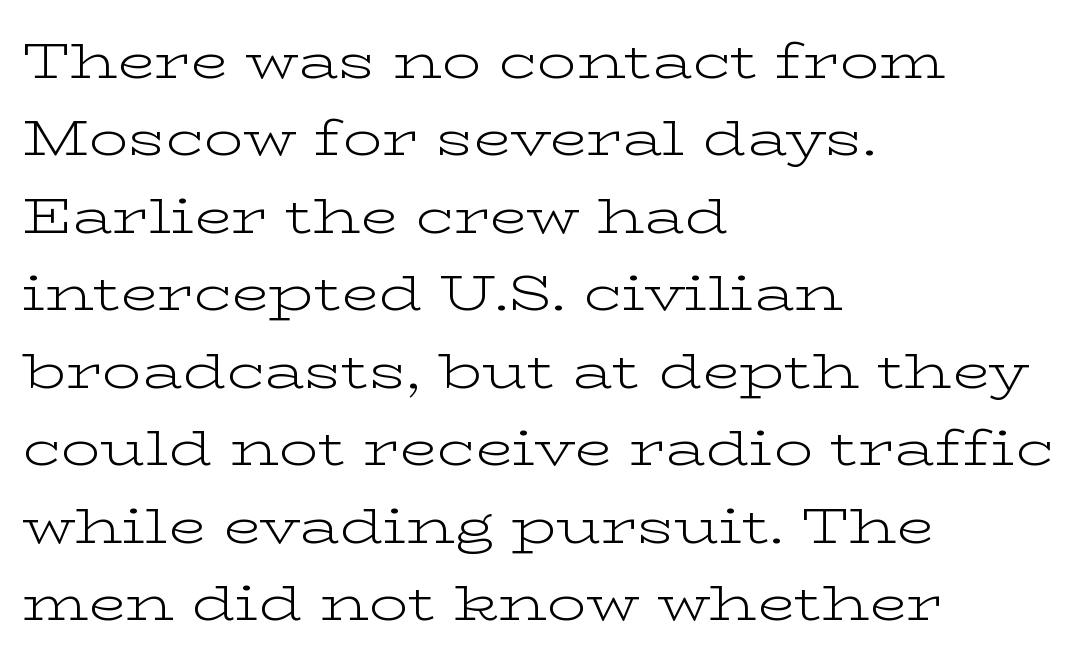
The image shows 49 px light, wide serif type, upright; set left-aligned, normal line spacing (1.58x), normal letter spacing, not underlined; low stroke contrast and a medium x-height.
